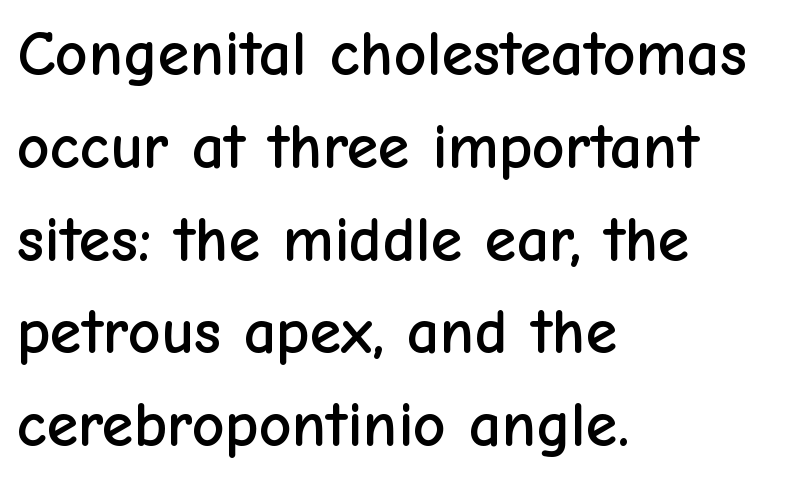
The image shows 64 px sans-serif type, upright; set left-aligned, normal line spacing (1.45x), normal letter spacing, not underlined; low stroke contrast and a medium x-height.
